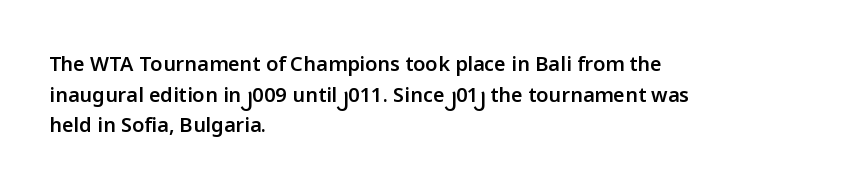
This rendering features lettering with no underline. Students, observe: this is what conventionally led text looks like. Students, note that the glyphs here touch the page at normal intervals. The specimen reads as upright at a glance.
